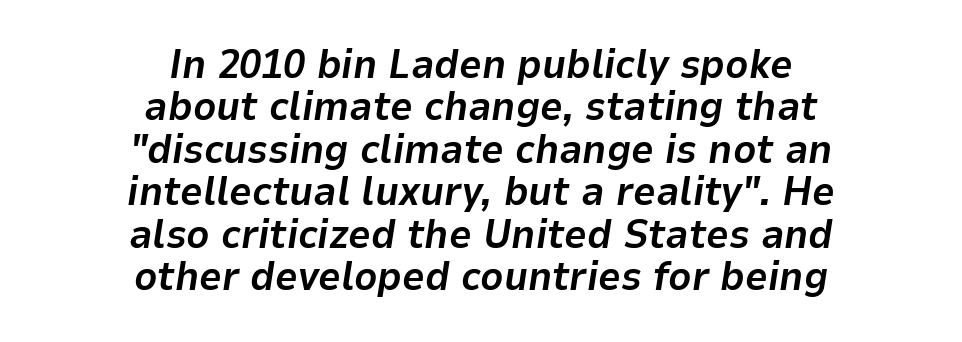
In terms of letterspacing, this is plain default setting. The passage shown is typed in a proportional face where columns would drift. Letters rest on an invisible, unmarked baseline. The lines are quadded center.
